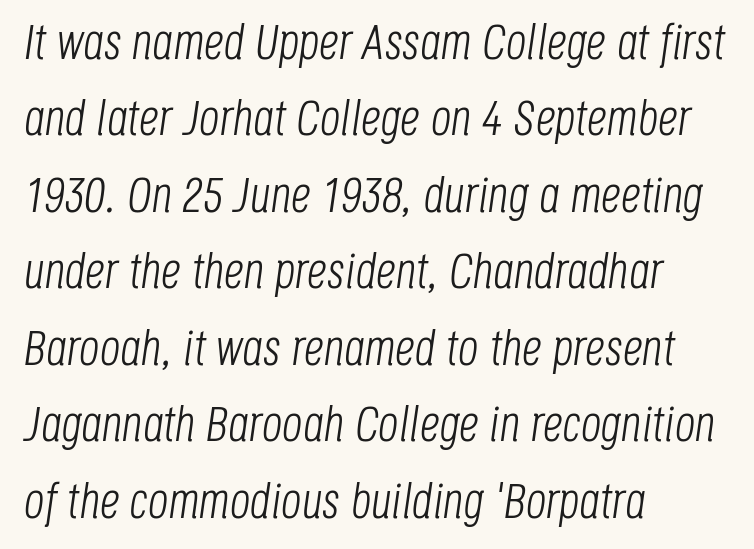
{"italic": "yes", "lean": "right", "slant_degrees": 8, "bold": "no", "weight": "light", "width": "condensed", "stroke_contrast": "low", "x_height": "large", "monospaced": "no", "underline": "no", "align": "left", "line_spacing": "normal", "line_spacing_ratio": 1.53, "letter_spacing": "normal", "letter_spacing_em": 0.0, "glyph_px": 50}
